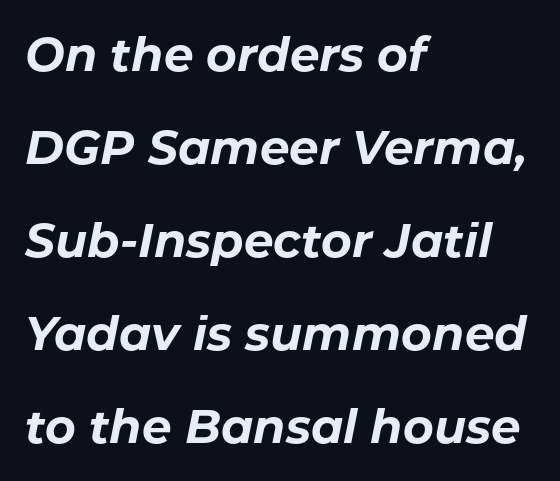
The image shows 47 px bold type, italic (leaning right); set left-aligned, loose line spacing (1.98x), normal letter spacing, not underlined; low stroke contrast and a medium x-height.
